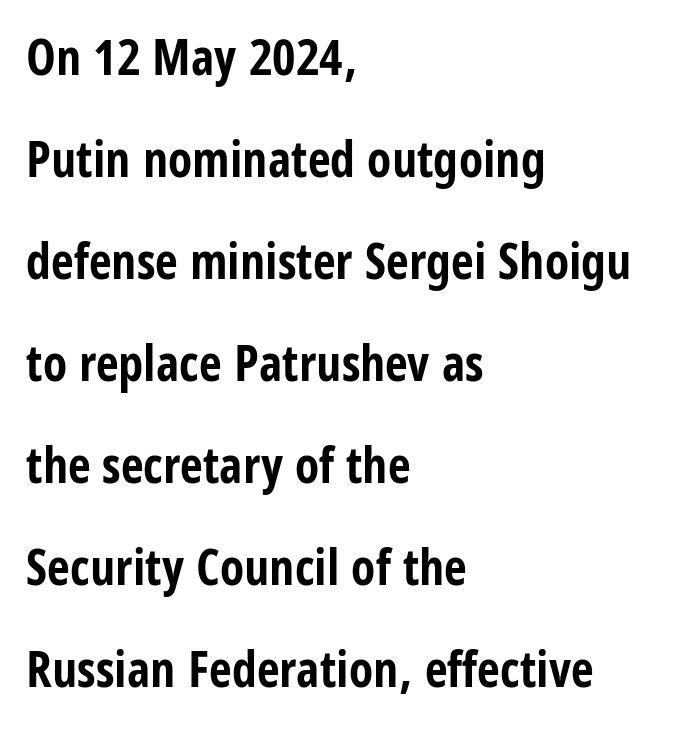
Think of a printed novel: that variable character pitch is what you see here. Beneath every word, the page is bare. This is heavy type, rendered in bold. Caption: standard tracking, unaltered. This sample trades compactness for vertical openness between lines. Italic: no, the glyphs are upright roman.
